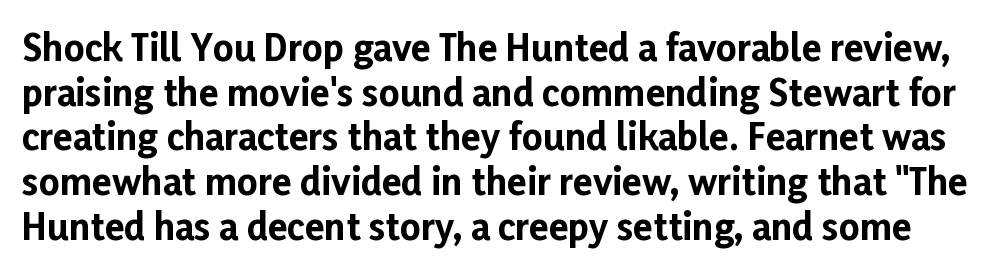
Q: Is the text bold? A: Yes.
Q: Is the text italic (slanted)? A: No, it is upright.
Q: Is the typeface a serif or a sans-serif typeface? A: Sans-serif.
Q: Is the text underlined? A: No.
Q: Is the spacing between letters normal or unusually wide? A: Normal.
Q: Width (condensed, normal, or wide)? A: Normal.
Q: Stroke contrast? A: Low.
Q: x-height? A: Medium.
Q: Monospaced? A: No.
